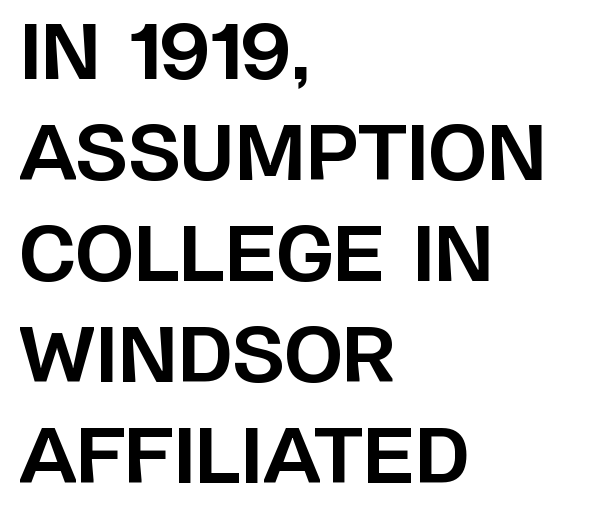
The image shows 76 px bold sans-serif type, upright; set left-aligned, normal line spacing (1.33x), normal letter spacing, not underlined; low stroke contrast and a large x-height.
